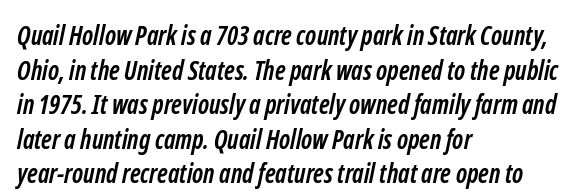
{"bold": "yes", "underline": "no", "align": "left", "line_spacing": "normal", "line_spacing_ratio": 1.33, "letter_spacing": "normal", "letter_spacing_em": 0.0, "glyph_px": 26}
